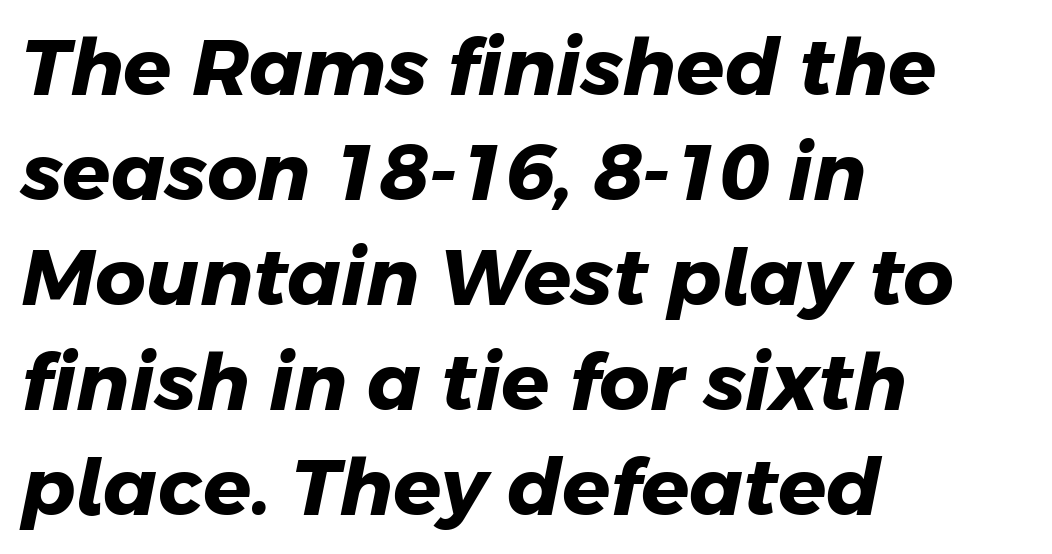
Q: Is the text bold? A: Yes.
Q: Is the typeface a serif or a sans-serif typeface? A: Sans-serif.
Q: Is the text underlined? A: No.
Q: How is the paragraph aligned? A: Left-aligned.
Q: Is the spacing between letters normal or unusually wide? A: Normal.
Q: Is the spacing between lines tight, normal or loose? A: Normal.
Q: Width (condensed, normal, or wide)? A: Normal.
Q: Stroke contrast? A: Low.
Q: x-height? A: Medium.
Q: Monospaced? A: No.
